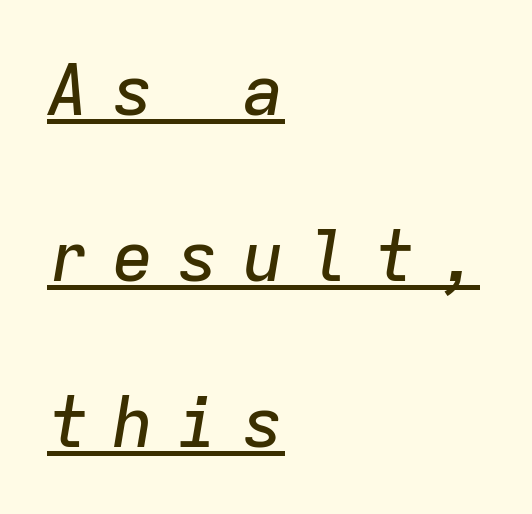
{"italic": "yes", "lean": "right", "slant_degrees": 9, "width": "normal", "stroke_contrast": "low", "x_height": "medium", "monospaced": "yes", "underline": "yes", "align": "left", "line_spacing": "loose", "line_spacing_ratio": 2.37, "letter_spacing": "wide", "letter_spacing_em": 0.33, "glyph_px": 70}
